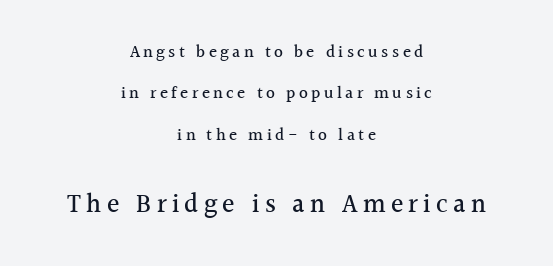
The image shows 26 px text type, upright; set centered, loose line spacing (2.44x), unusually wide letter spacing (+0.2 em), not underlined; the second (bottom) block is 1.53x larger.
